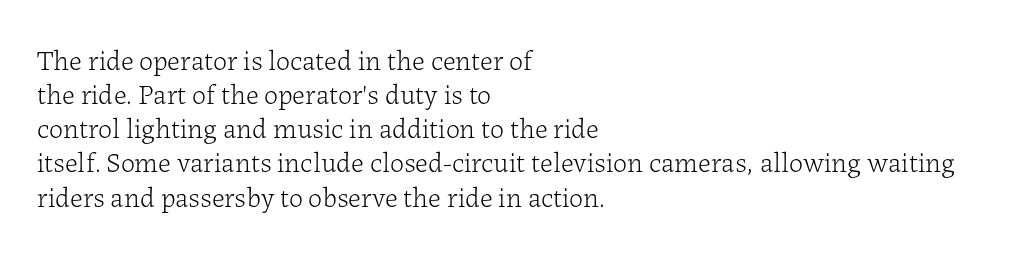
{"serif": "yes", "italic": "no", "bold": "no", "weight": "light", "width": "normal", "stroke_contrast": "low", "x_height": "medium", "monospaced": "no", "underline": "no", "align": "left", "line_spacing_ratio": 1.22, "letter_spacing": "normal", "letter_spacing_em": 0.0, "glyph_px": 28}
